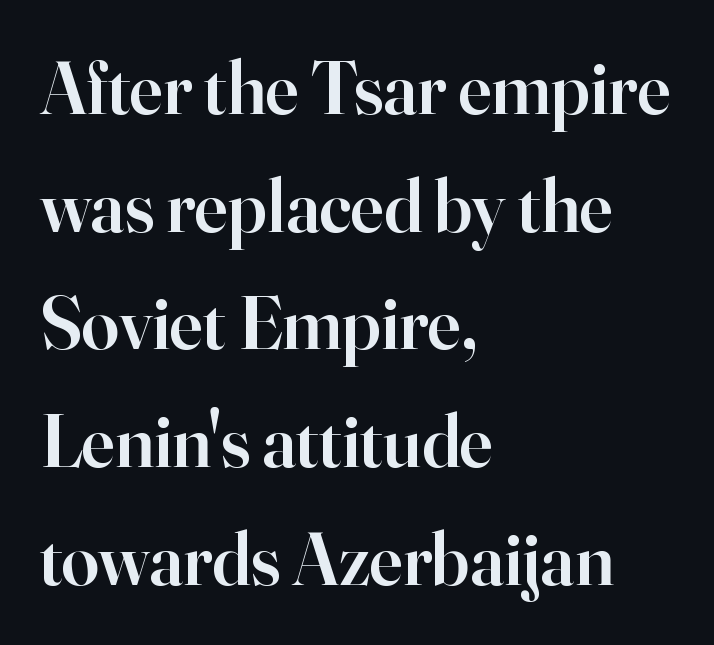
{"serif": "yes", "italic": "no", "bold": "semi", "weight": "semibold", "width": "normal", "stroke_contrast": "high", "x_height": "small", "monospaced": "no", "underline": "no", "align": "left", "line_spacing": "normal", "line_spacing_ratio": 1.57, "letter_spacing": "normal", "letter_spacing_em": 0.0, "glyph_px": 75}
